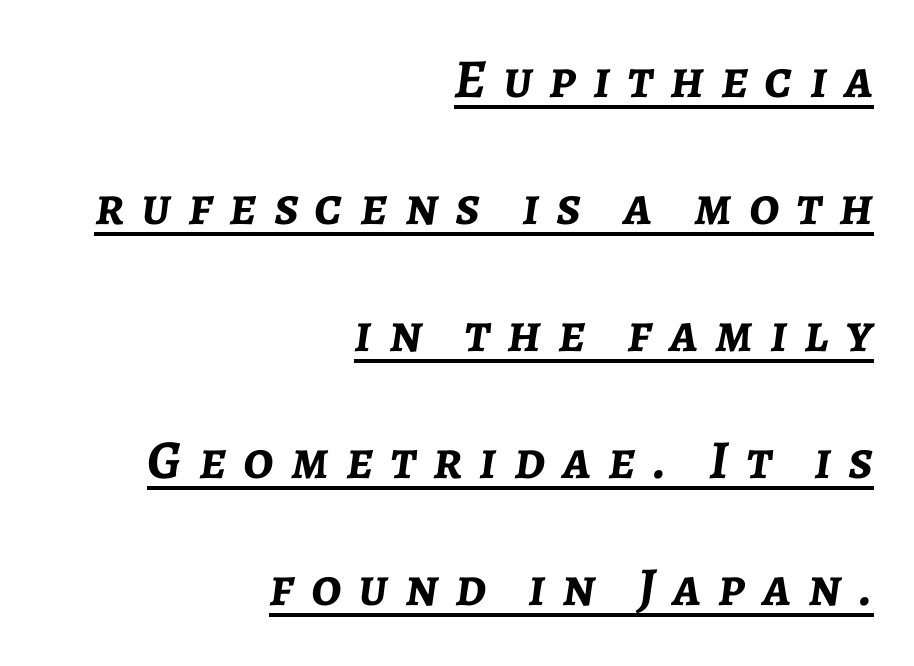
The image shows 55 px semibold type, italic (leaning right); set right-aligned, loose line spacing (2.31x), unusually wide letter spacing (+0.31 em), underlined; low stroke contrast and a medium x-height.
